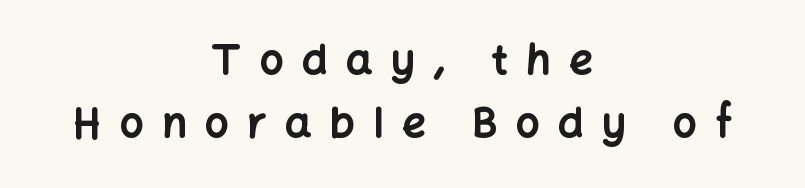
Q: Is the text bold? A: Yes.
Q: Is the text italic (slanted)? A: No, it is upright.
Q: Is the typeface a serif or a sans-serif typeface? A: Sans-serif.
Q: Is the text underlined? A: No.
Q: How is the paragraph aligned? A: Centered.
Q: Is the spacing between letters normal or unusually wide? A: Unusually wide.
Q: Is the spacing between lines tight, normal or loose? A: Normal.
Q: Width (condensed, normal, or wide)? A: Normal.
Q: Stroke contrast? A: Low.
Q: x-height? A: Medium.
Q: Monospaced? A: No.
